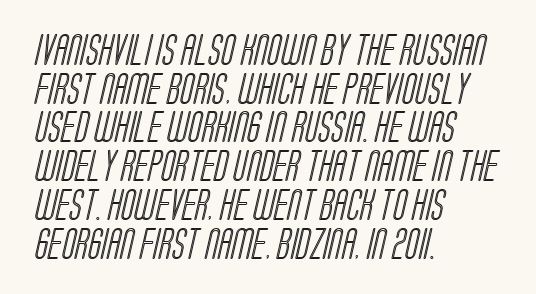
Q: Is the text underlined? A: No.
Q: How is the paragraph aligned? A: Left-aligned.
Q: Is the spacing between letters normal or unusually wide? A: Normal.
Q: Is the spacing between lines tight, normal or loose? A: Normal.
Q: Width (condensed, normal, or wide)? A: Condensed.
Q: x-height? A: Large.
Q: Monospaced? A: No.
